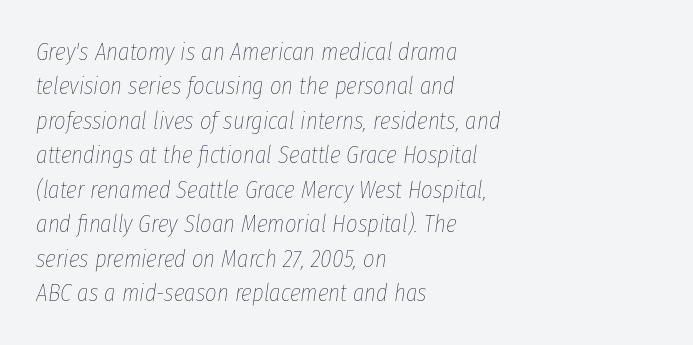
{"italic": "yes", "lean": "right", "slant_degrees": 8, "bold": "no", "underline": "no", "align": "left", "line_spacing": "normal", "line_spacing_ratio": 1.38, "letter_spacing": "normal", "letter_spacing_em": 0.0, "glyph_px": 25}
